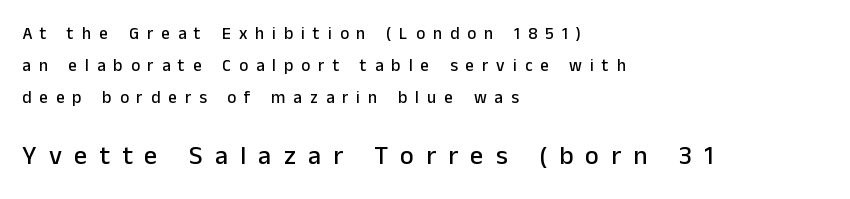
{"italic": "no", "underline": "no", "align": "left", "line_spacing_ratio": 1.87, "letter_spacing": "wide", "letter_spacing_em": 0.47, "larger_block": "second", "size_ratio": 1.53, "glyph_px": 26}
